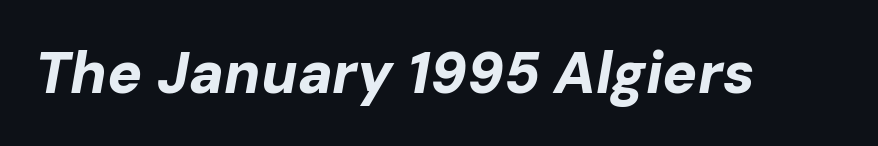
Q: Is the text bold? A: Yes.
Q: Is the text italic (slanted)? A: Yes, it leans right by about 10 degrees.
Q: Is the text underlined? A: No.
Q: Is the spacing between letters normal or unusually wide? A: Normal.
Q: Width (condensed, normal, or wide)? A: Normal.
Q: Stroke contrast? A: Low.
Q: x-height? A: Medium.
Q: Monospaced? A: No.
